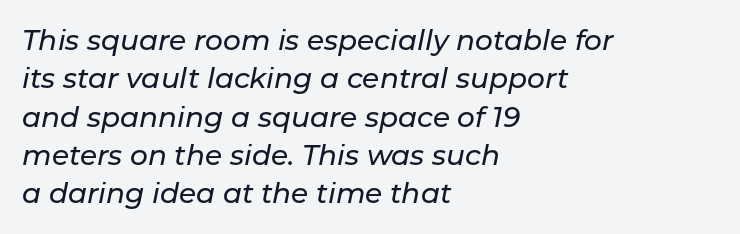
Underline: absent. Leading matches the norm, producing a regular column. Compared with typical body copy, the letter spacing here is the same. Horizontal alignment here is leftward, the default for most running prose. Compared with ordinary roman type, these characters are visibly tilted.
